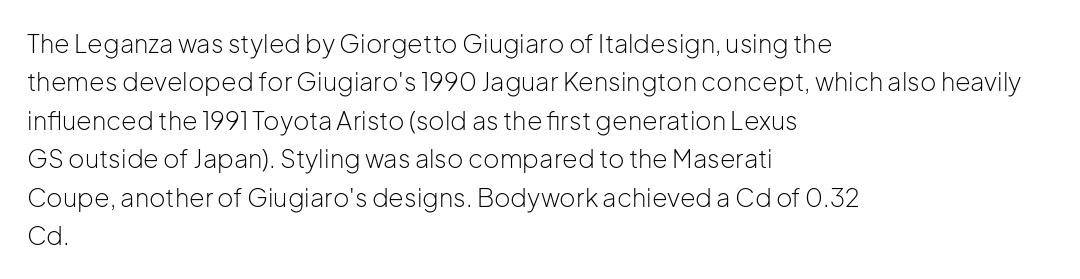
This sample uses an upright cut, with every glyph sitting square on the baseline. The string is rendered with underlining switched off. Tracking value appears to be zero — textbook default spacing. The lines in this sample share a left origin and differ only in where they stop. Vertical spacing — default.
